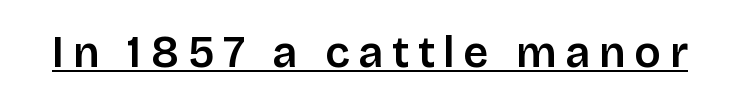
Does a line run under the words? Yes, clearly. Each letter keeps its own natural width here, so spacing adapts to shape. I'd describe the lettering as semibold — firm but not a full bold. Characters follow at a spacing far wider than the type designer built in. A typesetter would label this face a sans. Every character sits straight up, as roman type does.
